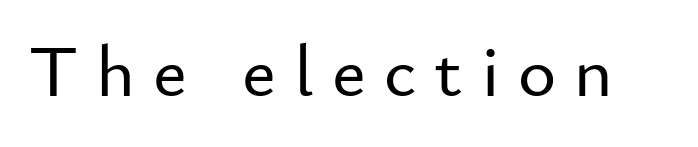
Posture: vertical. The line texture is sparse and dotted thanks to wide tracking. Varying glyph widths throughout — classic text-font behaviour. Anything drawn beneath the words? Only blank space. This is sans-serif lettering, the kind often seen on screens and signage.
